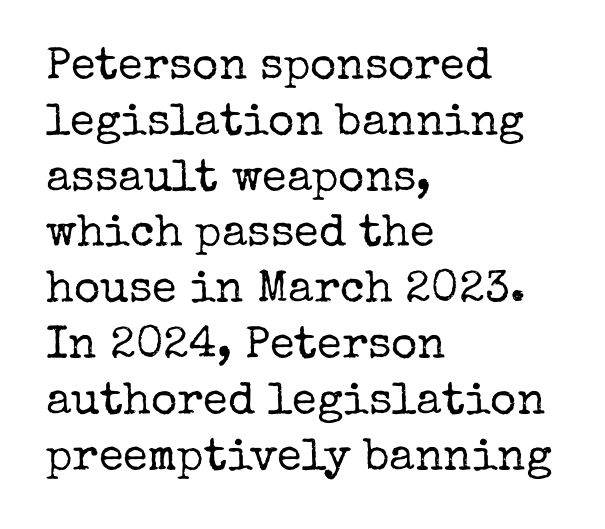
The image shows 45 px regular-weight serif type, upright; set left-aligned, line spacing 1.24x, normal letter spacing, not underlined; low stroke contrast and a medium x-height.
